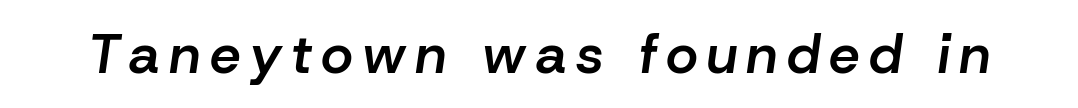
A typesetter would call this proportional, since set widths differ per character. An italicized treatment has been applied to the whole sample. Rule under the text: the space is simply empty. Its strokes are somewhat broadened, the hallmark of semibold type.
